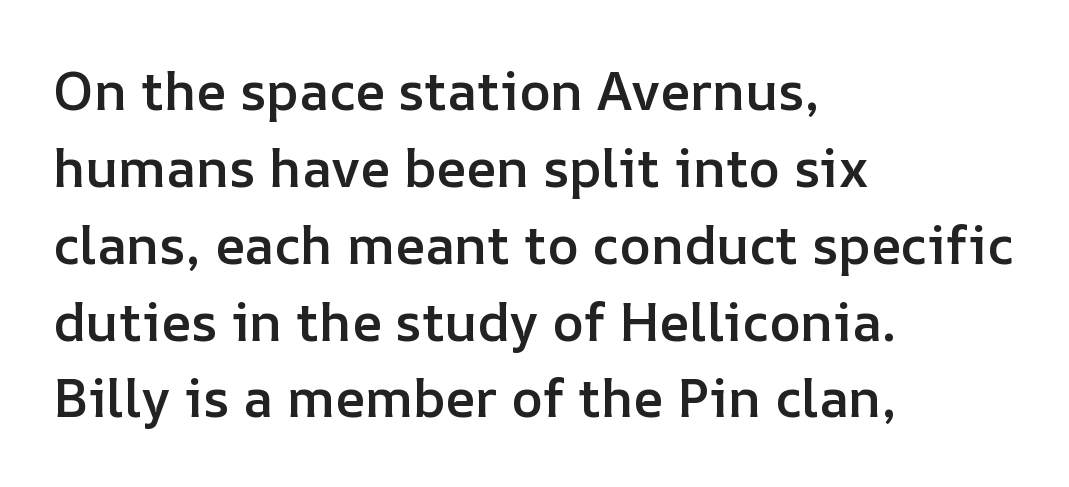
Designer's note — italics off, roman on. Teacher's note: observe the even left margin — that is flush-left alignment. Vertically, the passage feels balanced, rows spaced as you'd expect. Character widths vary here, with narrow letters taking less room than wide ones.
